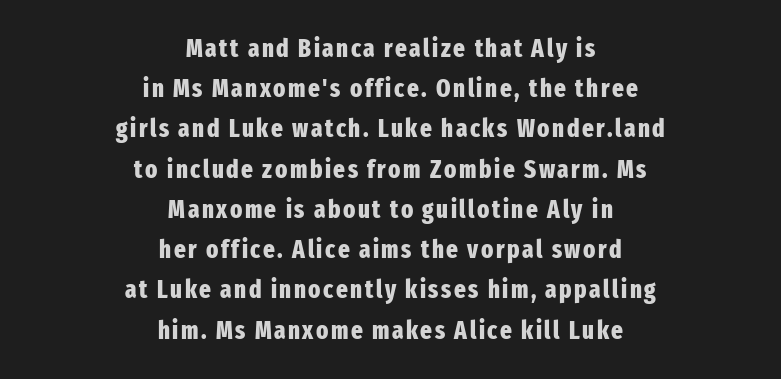
{"italic": "no", "bold": "yes", "underline": "no", "align": "center", "line_spacing": "normal", "line_spacing_ratio": 1.61, "glyph_px": 25}
